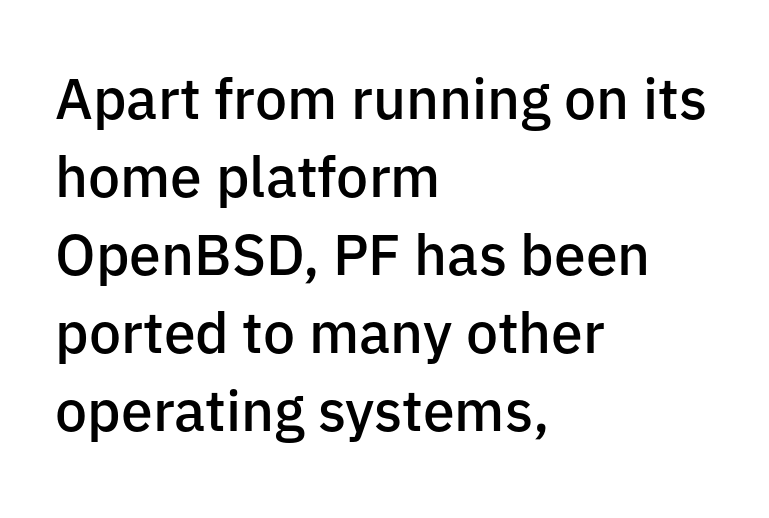
Q: Is the text bold? A: Semi-bold.
Q: Is the text italic (slanted)? A: No, it is upright.
Q: Is the typeface a serif or a sans-serif typeface? A: Sans-serif.
Q: Is the text underlined? A: No.
Q: How is the paragraph aligned? A: Left-aligned.
Q: Is the spacing between letters normal or unusually wide? A: Normal.
Q: Is the spacing between lines tight, normal or loose? A: Normal.
Q: Width (condensed, normal, or wide)? A: Normal.
Q: Stroke contrast? A: Low.
Q: x-height? A: Medium.
Q: Monospaced? A: No.
